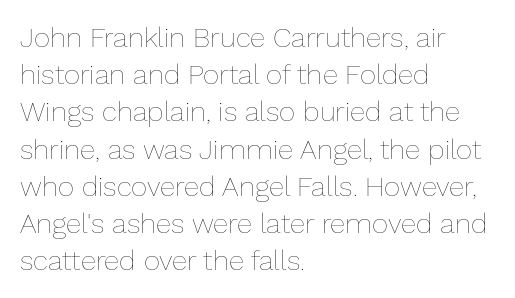
The image shows 28 px thin type, upright; set left-aligned, normal line spacing (1.33x), normal letter spacing, not underlined; low stroke contrast and a medium x-height.
